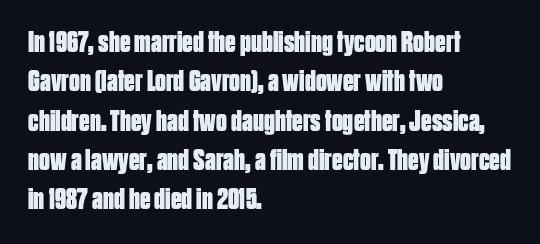
Q: Is the text bold? A: Yes.
Q: Is the text italic (slanted)? A: No, it is upright.
Q: Is the typeface a serif or a sans-serif typeface? A: Sans-serif.
Q: Is the text underlined? A: No.
Q: How is the paragraph aligned? A: Left-aligned.
Q: Is the spacing between letters normal or unusually wide? A: Normal.
Q: Is the spacing between lines tight, normal or loose? A: Normal.
Q: Width (condensed, normal, or wide)? A: Condensed.
Q: Stroke contrast? A: Low.
Q: x-height? A: Large.
Q: Monospaced? A: No.
